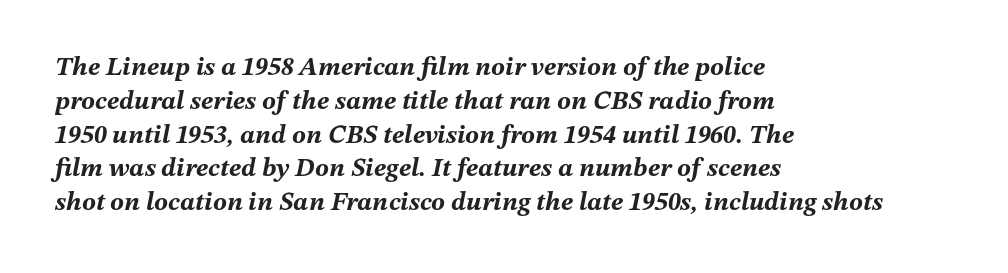
{"italic": "yes", "lean": "right", "slant_degrees": 12, "bold": "yes", "underline": "no", "align": "left", "line_spacing": "normal", "line_spacing_ratio": 1.3, "letter_spacing": "normal", "letter_spacing_em": 0.0, "glyph_px": 26}
